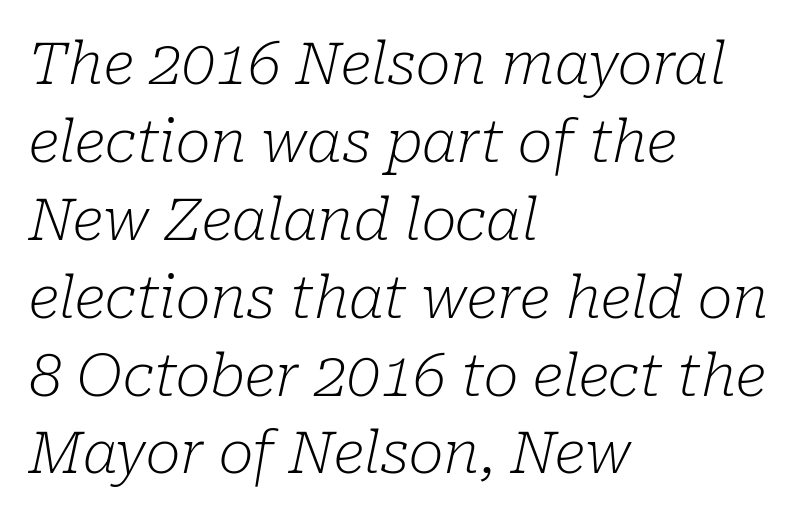
{"serif": "yes", "italic": "yes", "lean": "right", "slant_degrees": 10, "bold": "no", "weight": "light", "width": "normal", "stroke_contrast": "low", "x_height": "medium", "monospaced": "no", "underline": "no", "align": "left", "line_spacing": "normal", "line_spacing_ratio": 1.32, "letter_spacing": "normal", "letter_spacing_em": 0.0, "glyph_px": 59}
